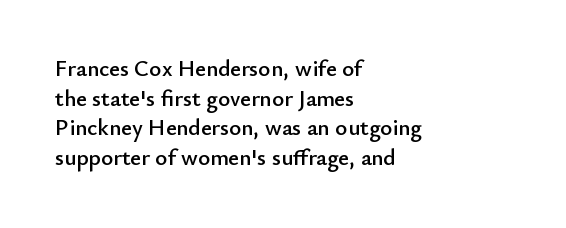
{"italic": "no", "underline": "no", "align": "left", "line_spacing": "normal", "line_spacing_ratio": 1.29, "letter_spacing": "normal", "letter_spacing_em": 0.0, "glyph_px": 23}
